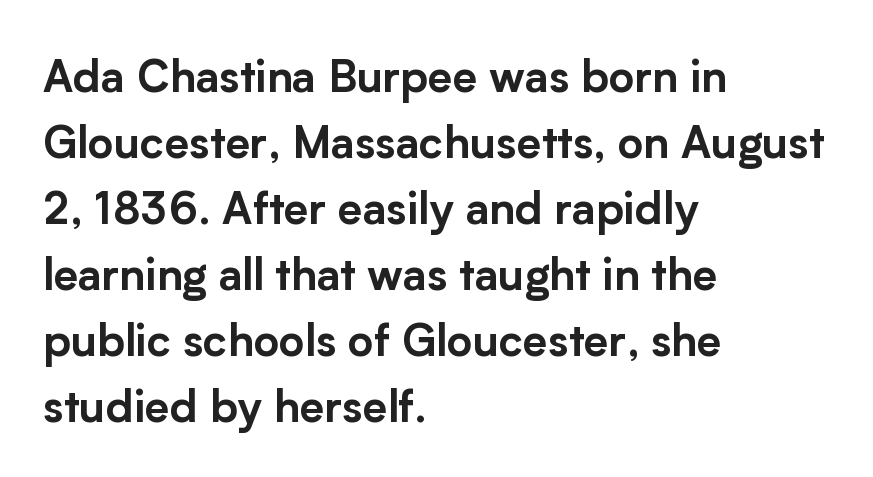
Note the varied advance widths — an 'i' is clearly narrower than an 'm'. This rendering leaves character spacing at its baseline value. Does the type have serifs? No, each stem ends abruptly. Regular leading. A classic flush-left, rag-right setting is used for this passage. If you drew a line through each stem, it would be perfectly vertical.
